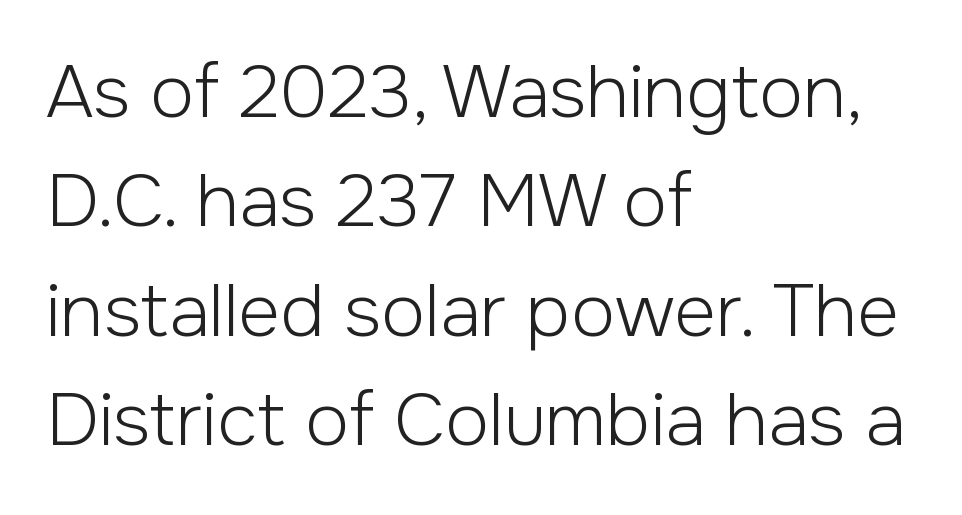
Q: Is the text bold? A: No.
Q: Is the text italic (slanted)? A: No, it is upright.
Q: Is the typeface a serif or a sans-serif typeface? A: Sans-serif.
Q: Is the text underlined? A: No.
Q: How is the paragraph aligned? A: Left-aligned.
Q: Is the spacing between letters normal or unusually wide? A: Normal.
Q: Is the spacing between lines tight, normal or loose? A: Normal.
Q: Width (condensed, normal, or wide)? A: Normal.
Q: Stroke contrast? A: Low.
Q: x-height? A: Medium.
Q: Monospaced? A: No.
